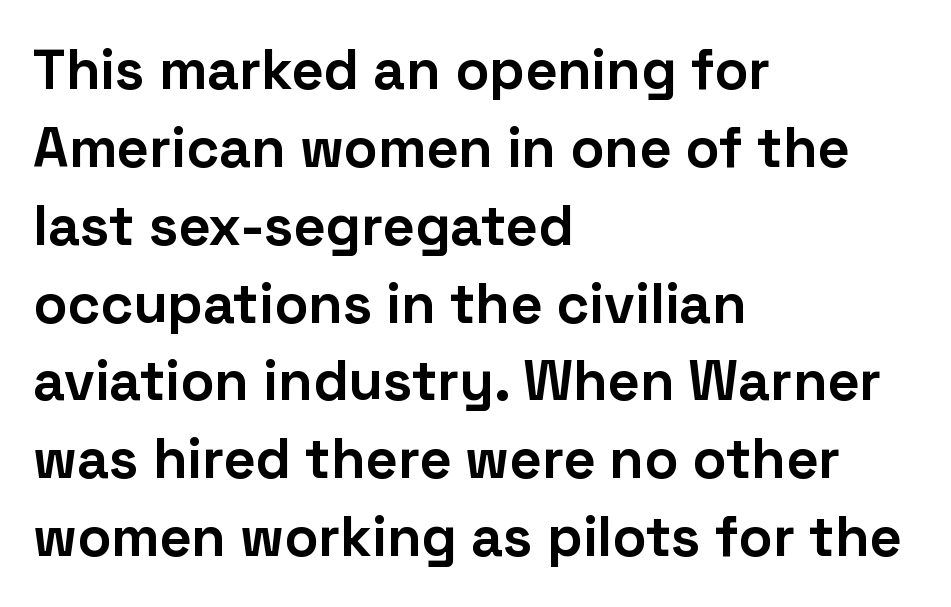
Q: Is the text bold? A: Yes.
Q: Is the text italic (slanted)? A: No, it is upright.
Q: Is the typeface a serif or a sans-serif typeface? A: Sans-serif.
Q: Is the text underlined? A: No.
Q: How is the paragraph aligned? A: Left-aligned.
Q: Is the spacing between letters normal or unusually wide? A: Normal.
Q: Is the spacing between lines tight, normal or loose? A: Normal.
Q: Width (condensed, normal, or wide)? A: Normal.
Q: Stroke contrast? A: Low.
Q: x-height? A: Medium.
Q: Monospaced? A: No.
